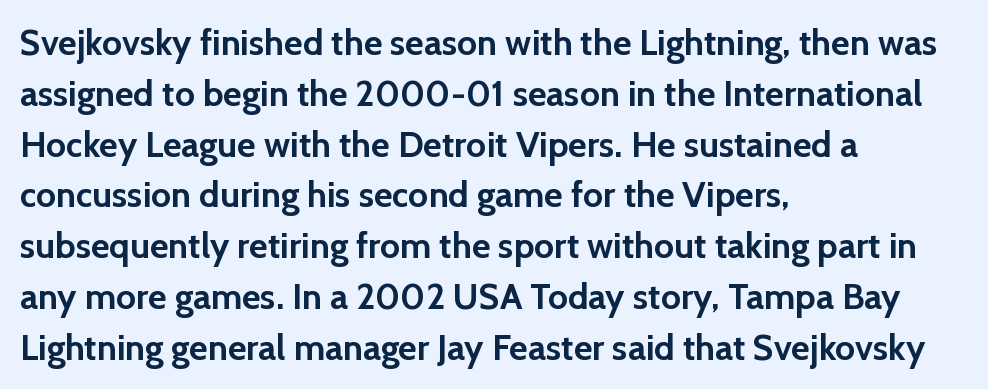
Q: Is the text bold? A: Yes.
Q: Is the text italic (slanted)? A: No, it is upright.
Q: Is the typeface a serif or a sans-serif typeface? A: Sans-serif.
Q: Is the text underlined? A: No.
Q: How is the paragraph aligned? A: Left-aligned.
Q: Is the spacing between letters normal or unusually wide? A: Normal.
Q: Is the spacing between lines tight, normal or loose? A: Normal.
Q: Width (condensed, normal, or wide)? A: Normal.
Q: x-height? A: Medium.
Q: Monospaced? A: No.
